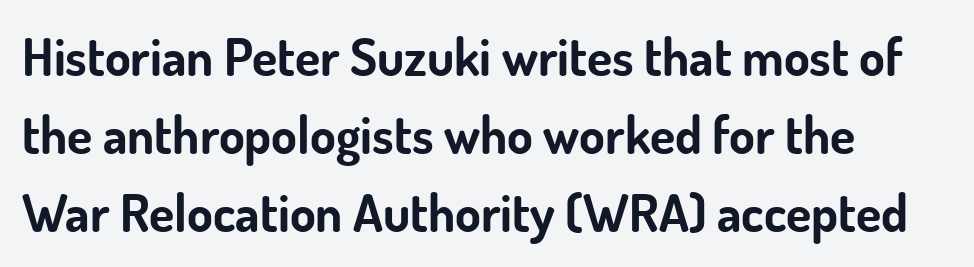
The image shows 52 px bold sans-serif type, upright; set left-aligned, normal line spacing (1.5x), normal letter spacing, not underlined; low stroke contrast and a small x-height.
